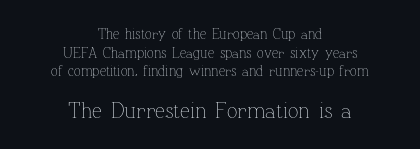
{"italic": "no", "bold": "no", "underline": "no", "align": "center", "line_spacing": "normal", "line_spacing_ratio": 1.33, "letter_spacing": "normal", "letter_spacing_em": 0.0, "larger_block": "second", "size_ratio": 1.57, "glyph_px": 22}
